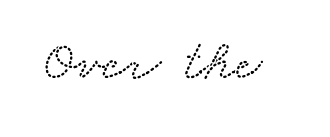
The image shows 58 px wide serif type; set normal letter spacing, not underlined; medium stroke contrast and a small x-height.
